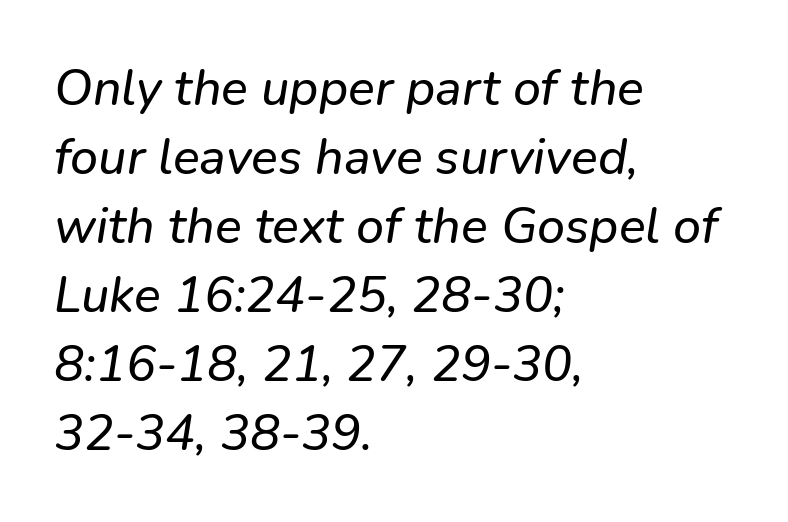
The rendering uses natural spacing where letterforms have individual widths. All the whitespace from short lines collects on the right. If you measured baseline to baseline, you'd find a middling distance. Does the type have serifs? No, each stem ends abruptly. A bare baseline throughout the passage. Observe the ordinary spacing: letters are neighbours, not strangers.
